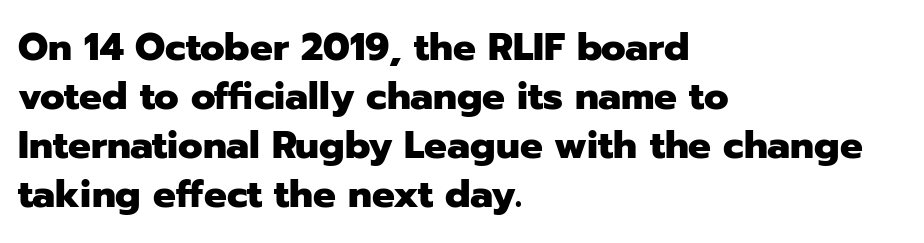
{"serif": "no", "italic": "no", "bold": "yes", "weight": "heavy", "width": "normal", "stroke_contrast": "low", "x_height": "medium", "monospaced": "no", "underline": "no", "align": "left", "line_spacing": "normal", "line_spacing_ratio": 1.29, "letter_spacing": "normal", "letter_spacing_em": 0.0, "glyph_px": 38}
